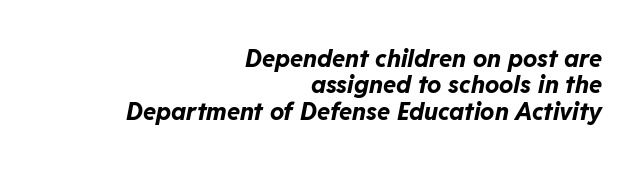
The image shows 24 px bold type, italic (leaning right); set right-aligned, tight line spacing (1.1x), normal letter spacing, not underlined.
